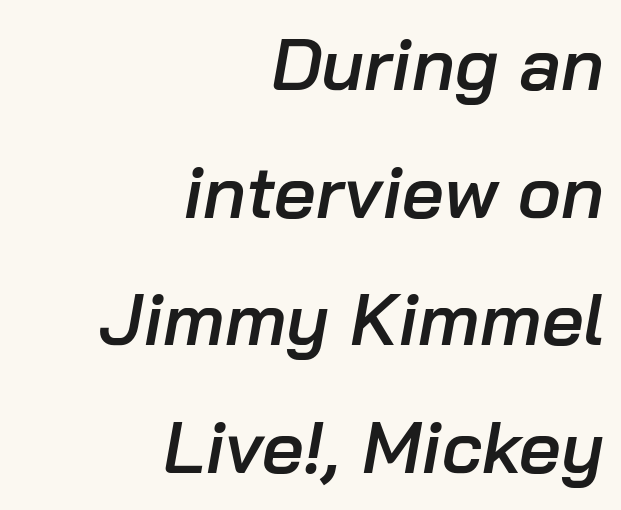
The image shows 73 px semibold type, italic (leaning right); set right-aligned, line spacing 1.75x, normal letter spacing, not underlined; low stroke contrast and a medium x-height.
